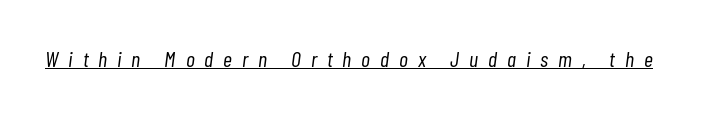
{"italic": "yes", "lean": "right", "slant_degrees": 7, "bold": "no", "underline": "yes", "letter_spacing": "wide", "letter_spacing_em": 0.45, "glyph_px": 22}
